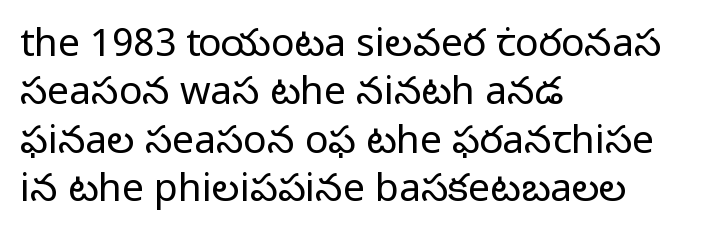
No heavy texture on the line: the type isn't bold. Quick note: not italic, upright. In CSS terms this would be text-align: left. How are the letters spaced? Ordinarily, with no added tracking. Spacing verdict: proportional, widths tailored to each character. The space beneath each line is pristine and unruled.
